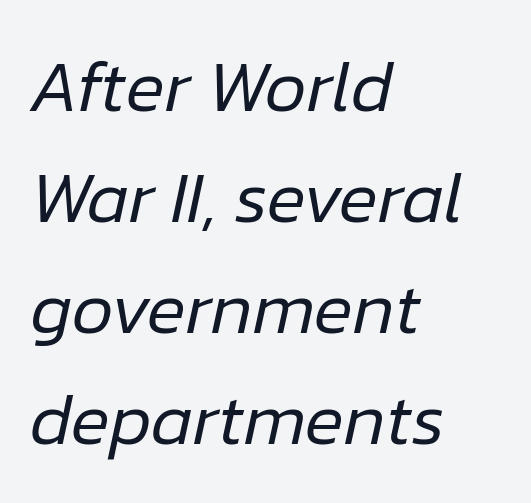
Q: Is the text bold? A: No.
Q: Is the text italic (slanted)? A: Yes, it leans right by about 12 degrees.
Q: Is the text underlined? A: No.
Q: How is the paragraph aligned? A: Left-aligned.
Q: Is the spacing between letters normal or unusually wide? A: Normal.
Q: Is the spacing between lines tight, normal or loose? A: Normal.
Q: Width (condensed, normal, or wide)? A: Normal.
Q: Stroke contrast? A: Low.
Q: x-height? A: Medium.
Q: Monospaced? A: No.
